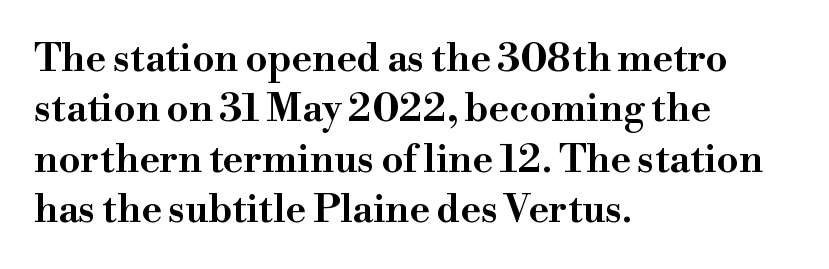
Q: Is the text italic (slanted)? A: No, it is upright.
Q: Is the typeface a serif or a sans-serif typeface? A: Serif.
Q: Is the text underlined? A: No.
Q: How is the paragraph aligned? A: Left-aligned.
Q: Is the spacing between letters normal or unusually wide? A: Normal.
Q: Is the spacing between lines tight, normal or loose? A: Normal.
Q: Width (condensed, normal, or wide)? A: Wide.
Q: Stroke contrast? A: High.
Q: x-height? A: Small.
Q: Monospaced? A: No.
